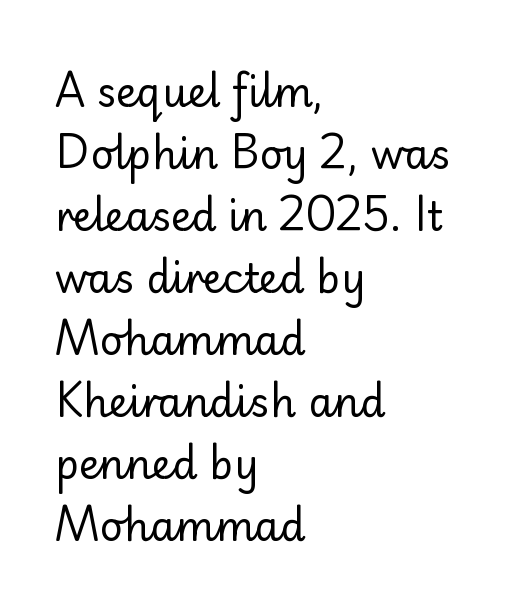
{"serif": "no", "italic": "no", "bold": "no", "weight": "regular", "width": "normal", "stroke_contrast": "low", "x_height": "small", "monospaced": "no", "underline": "no", "align": "left", "line_spacing": "normal", "line_spacing_ratio": 1.55, "letter_spacing": "normal", "letter_spacing_em": 0.0, "glyph_px": 40}
